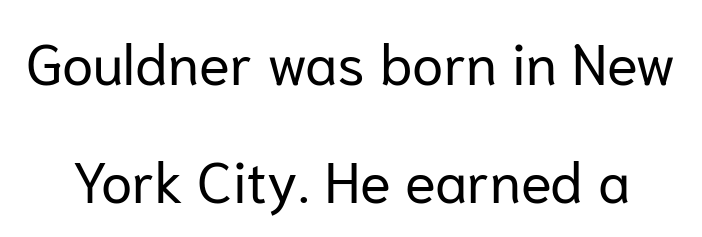
The image shows 57 px regular-weight sans-serif type, upright; set loose line spacing (2.07x), normal letter spacing, not underlined; low stroke contrast and a medium x-height.
